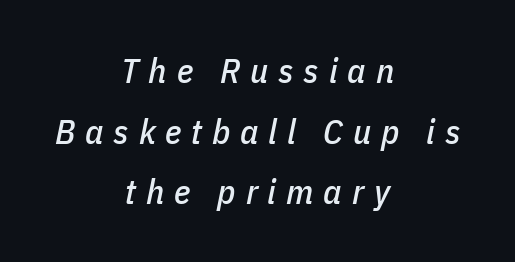
The image shows 35 px condensed type, italic (leaning right); set centered, line spacing 1.73x, unusually wide letter spacing (+0.28 em), not underlined; low stroke contrast and a medium x-height.
